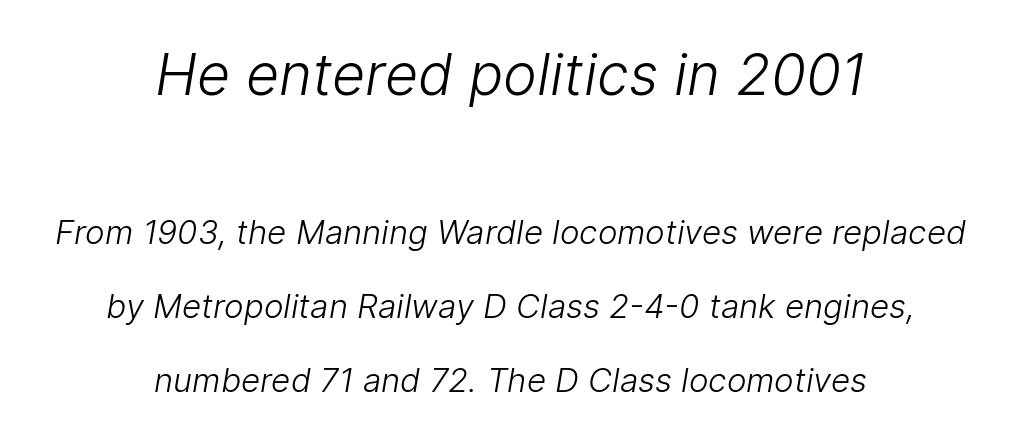
{"serif": "no", "bold": "no", "weight": "light", "width": "normal", "stroke_contrast": "low", "x_height": "medium", "monospaced": "no", "underline": "no", "align": "center", "line_spacing": "loose", "line_spacing_ratio": 2.24, "letter_spacing": "normal", "letter_spacing_em": 0.0, "larger_block": "first", "size_ratio": 1.73, "glyph_px": 57}
